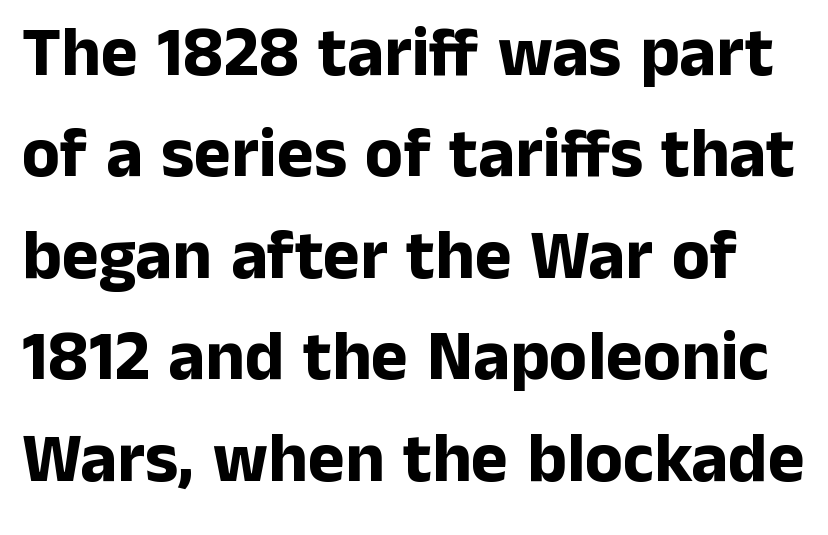
The image shows 70 px bold sans-serif type, upright; set normal line spacing (1.45x), normal letter spacing, not underlined; low stroke contrast and a medium x-height.
